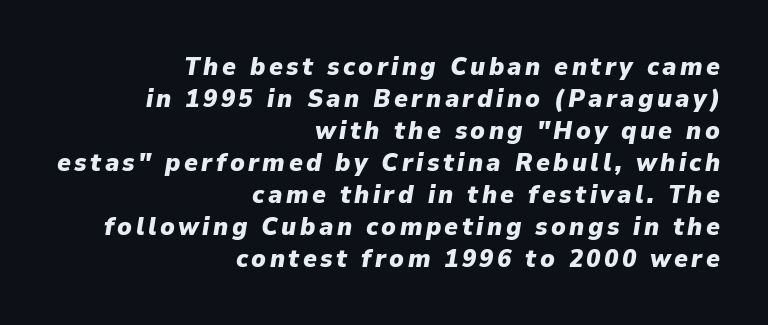
{"italic": "yes", "lean": "right", "slant_degrees": 9, "bold": "yes", "underline": "no", "align": "right", "line_spacing_ratio": 1.23, "glyph_px": 26}
